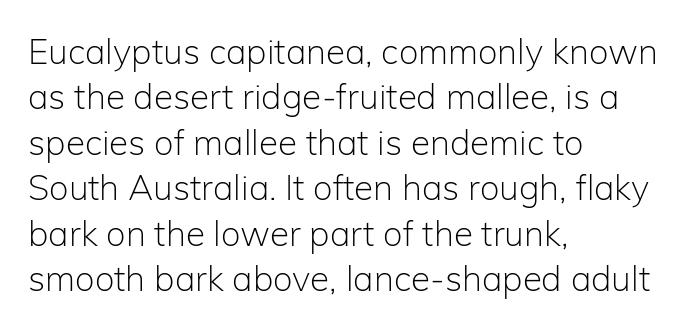
The cut favours lightness, reaching ordinary text weight at its darkest. The type is set solid horizontally, with unmodified tracking. You can tell from the bare stems that sans-serif type was used. Beneath every word, the page is bare. The letters advance in unequal steps, a hallmark of proportional type. Quick note: interline space is typical.
